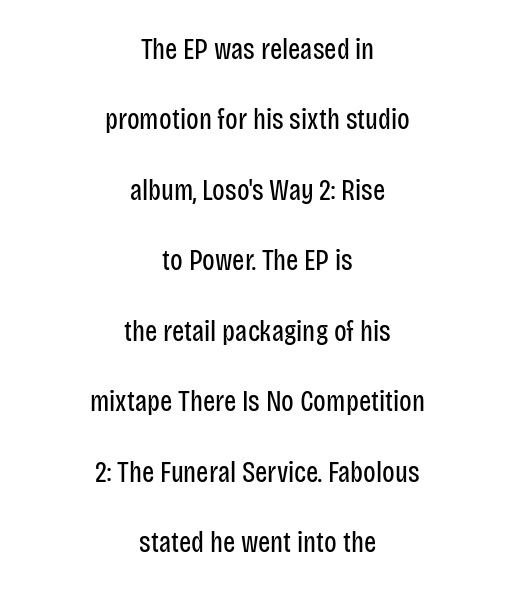
How would I describe the line gaps? Wide and relaxed. What kind of face is this? One without serifs — a sans. Inter-character spacing is left at the font's built-in metrics. Nothing heavy about these letters — not bold at all. Just letters on the line, the space beneath them empty.
